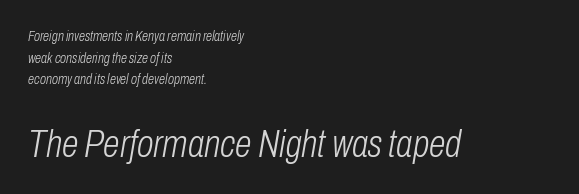
Caption: upper text group reduced, lower text group enlarged. Notice how the stems are inclined rather than vertical — that's the hallmark of italics. Counters stay open thanks to moderate or lighter strokes. Quick note: interline space is typical. The rendering uses natural spacing where letterforms have individual widths.
